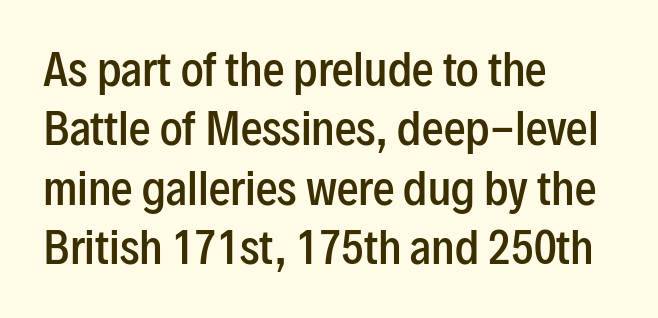
Q: Is the text bold? A: Semi-bold.
Q: Is the text italic (slanted)? A: No, it is upright.
Q: Is the typeface a serif or a sans-serif typeface? A: Sans-serif.
Q: Is the text underlined? A: No.
Q: How is the paragraph aligned? A: Left-aligned.
Q: Is the spacing between letters normal or unusually wide? A: Normal.
Q: Is the spacing between lines tight, normal or loose? A: Normal.
Q: Width (condensed, normal, or wide)? A: Condensed.
Q: Stroke contrast? A: Low.
Q: x-height? A: Medium.
Q: Monospaced? A: No.
